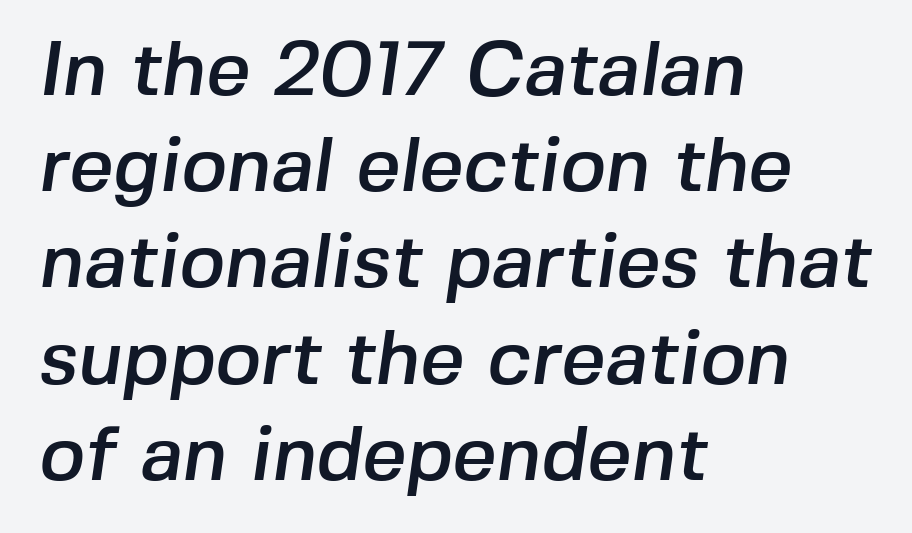
Between one letter and the next there's only the usual sliver of space. Proportional: the letters do not fall into vertical columns. The specimen omits any rule beneath the text block's lines. Line beginnings align vertically; line endings do not.
